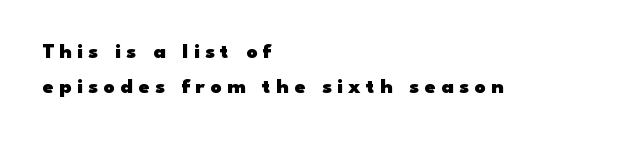
The image shows 22 px bold type, upright; set left-aligned, normal line spacing (1.61x), unusually wide letter spacing (+0.24 em), not underlined.
